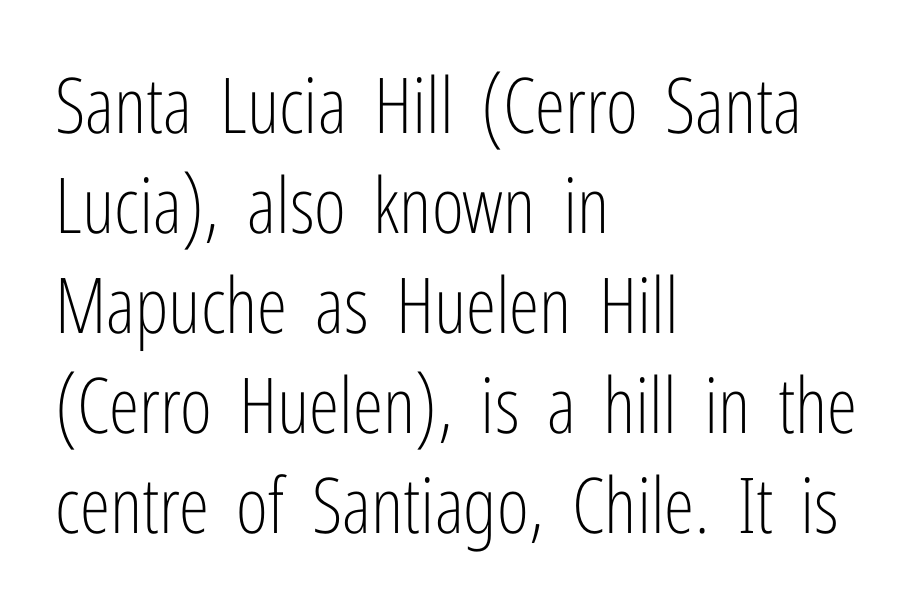
Line spacing here is normal. Each letter keeps its own natural width here, so spacing adapts to shape. This sample uses an upright cut, with every glyph sitting square on the baseline. The strip under each line holds only bare page. Is the letter spacing exaggerated? No — it looks like the ordinary default. The letters look calm and open, with moderate or lighter stems.
